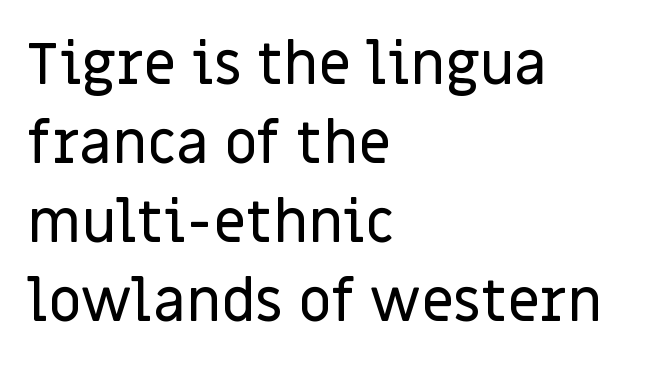
The image shows 58 px sans-serif type, upright; set left-aligned, normal line spacing (1.36x), normal letter spacing, not underlined; low stroke contrast and a large x-height.
